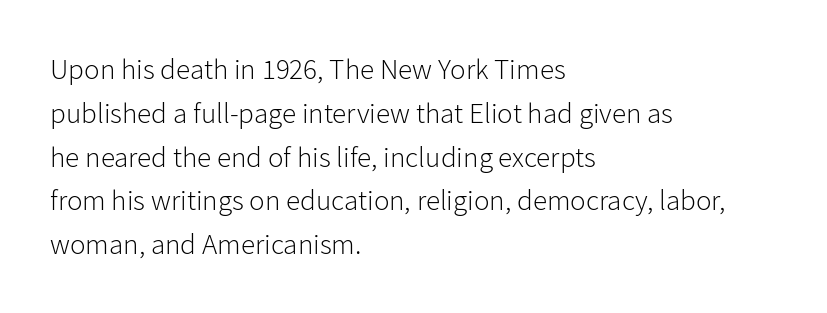
Q: Is the text bold? A: No.
Q: Is the text italic (slanted)? A: No, it is upright.
Q: Is the typeface a serif or a sans-serif typeface? A: Sans-serif.
Q: Is the text underlined? A: No.
Q: How is the paragraph aligned? A: Left-aligned.
Q: Is the spacing between letters normal or unusually wide? A: Normal.
Q: Is the spacing between lines tight, normal or loose? A: Normal.
Q: Width (condensed, normal, or wide)? A: Normal.
Q: Stroke contrast? A: Low.
Q: x-height? A: Medium.
Q: Monospaced? A: No.
